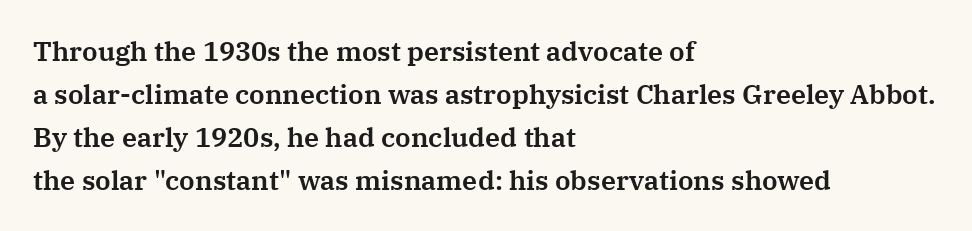
The image shows 27 px text type, upright; set left-aligned, normal line spacing (1.59x), normal letter spacing, not underlined.
